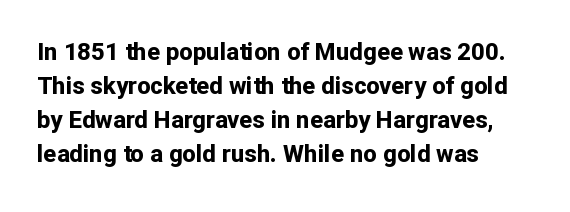
The image shows 24 px bold type, upright; set left-aligned, normal line spacing (1.42x), normal letter spacing, not underlined.
